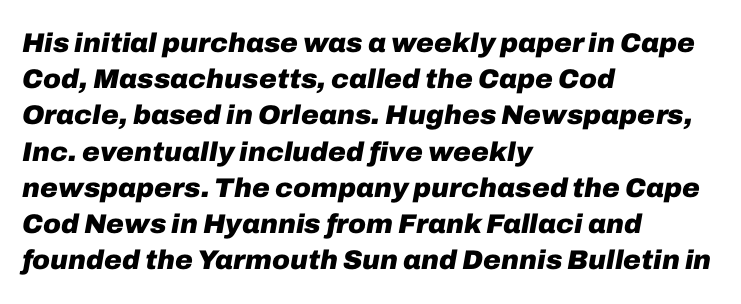
In terms of letterspacing, this is plain default setting. The font is running at its bold setting. This rendering features lettering with no underline. Looking at the ascenders, they clearly lean. The compositor pushed each line to the left boundary.
